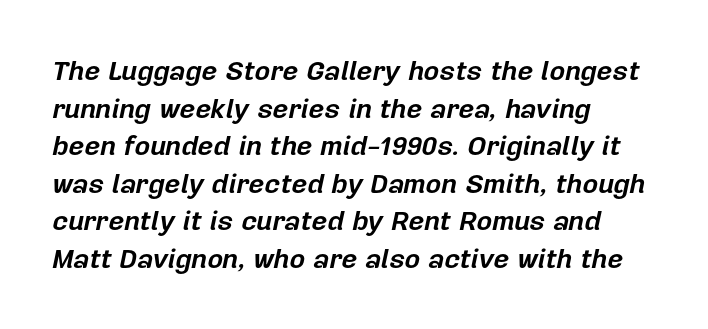
{"italic": "yes", "lean": "right", "slant_degrees": 12, "bold": "yes", "underline": "no", "align": "left", "line_spacing": "normal", "line_spacing_ratio": 1.39, "letter_spacing": "normal", "letter_spacing_em": 0.0, "glyph_px": 27}
